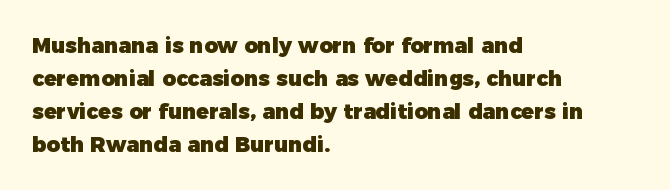
The sample has been set heavy, in full bold. Any mark beneath the type? The region is blank. The ragged edge is on the right, which tells us the setting is flush left. This sample uses plain, unmodified letter spacing. Posture: vertical. Does the leading feel generous? No, just average.
